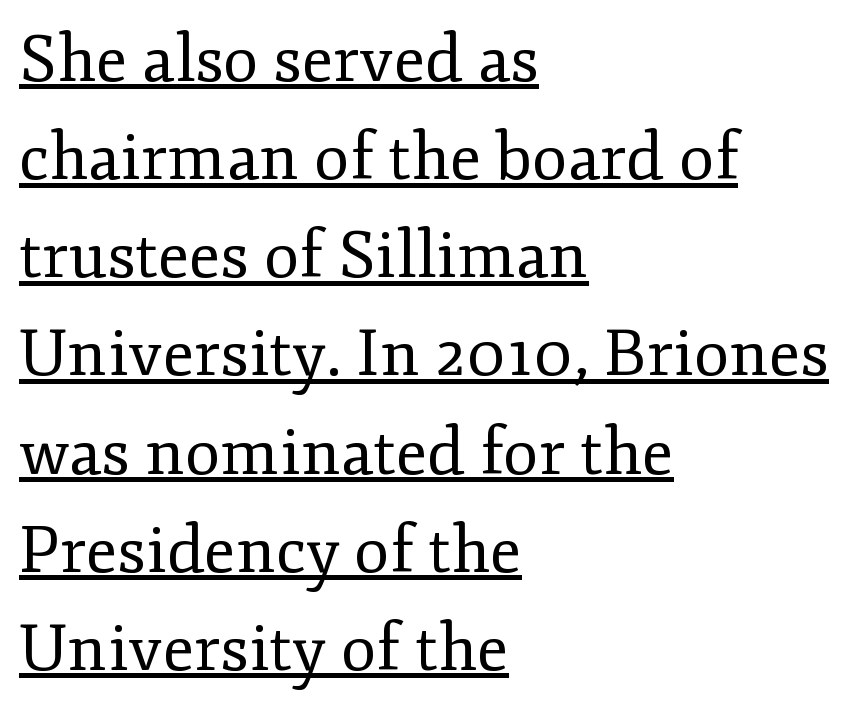
Q: Is the text bold? A: No.
Q: Is the text italic (slanted)? A: No, it is upright.
Q: Is the typeface a serif or a sans-serif typeface? A: Serif.
Q: Is the text underlined? A: Yes.
Q: How is the paragraph aligned? A: Left-aligned.
Q: Is the spacing between letters normal or unusually wide? A: Normal.
Q: Is the spacing between lines tight, normal or loose? A: Normal.
Q: Width (condensed, normal, or wide)? A: Normal.
Q: Stroke contrast? A: Low.
Q: x-height? A: Small.
Q: Monospaced? A: No.
